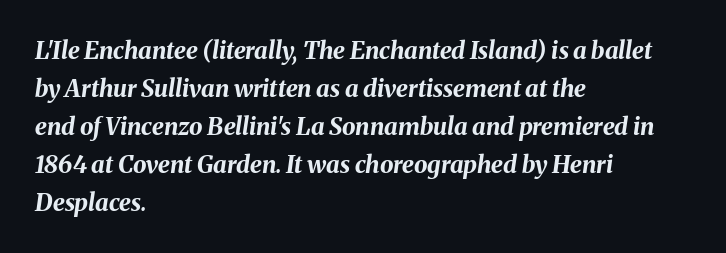
Q: Is the text bold? A: Yes.
Q: Is the text italic (slanted)? A: Yes, it leans right by about 8 degrees.
Q: Is the text underlined? A: No.
Q: How is the paragraph aligned? A: Left-aligned.
Q: Is the spacing between letters normal or unusually wide? A: Normal.
Q: Is the spacing between lines tight, normal or loose? A: Normal.
